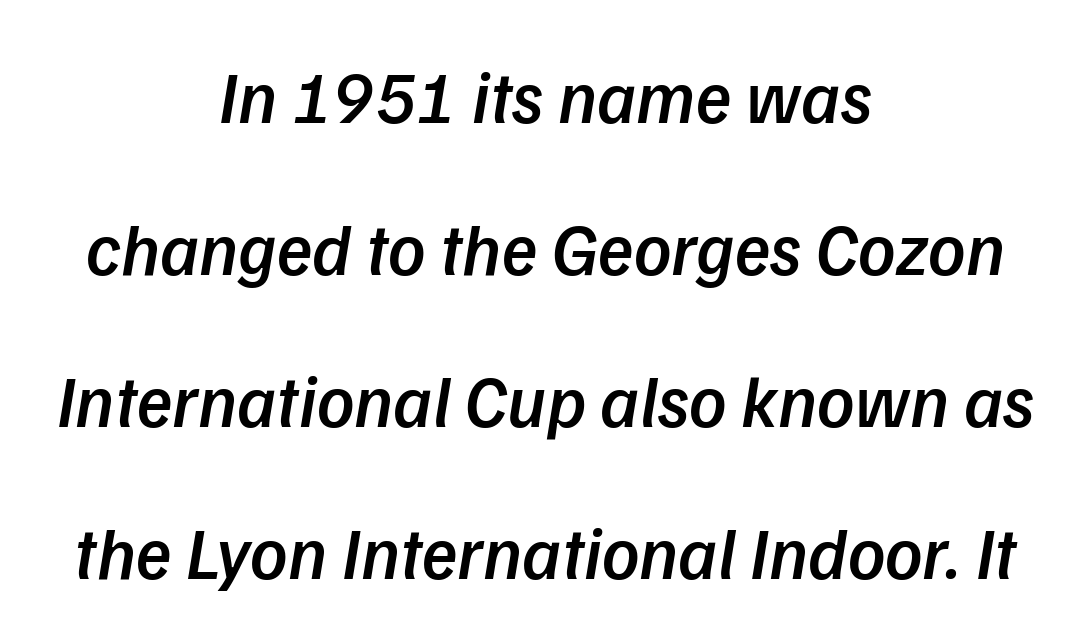
The image shows 73 px semibold sans-serif type; set centered, loose line spacing (2.08x), normal letter spacing, not underlined; low stroke contrast and a medium x-height.
